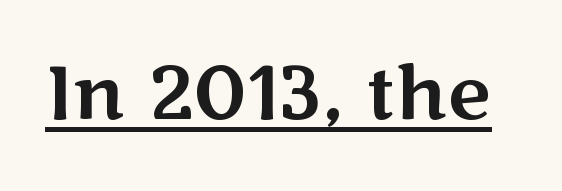
Q: Is the text italic (slanted)? A: No, it is upright.
Q: Is the typeface a serif or a sans-serif typeface? A: Sans-serif.
Q: Is the text underlined? A: Yes.
Q: Is the spacing between letters normal or unusually wide? A: Normal.
Q: Width (condensed, normal, or wide)? A: Wide.
Q: Stroke contrast? A: Medium.
Q: x-height? A: Medium.
Q: Monospaced? A: No.
